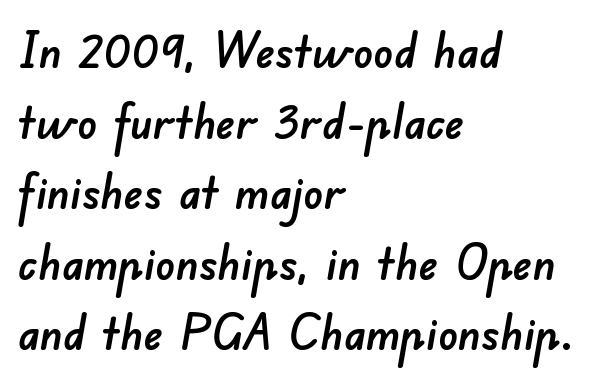
The image shows 49 px sans-serif type; set left-aligned, normal line spacing (1.44x), normal letter spacing, not underlined; low stroke contrast and a small x-height.
